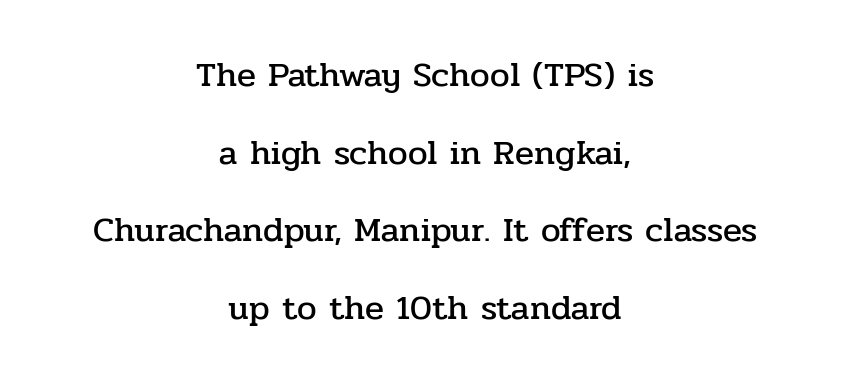
{"serif": "yes", "italic": "no", "width": "normal", "stroke_contrast": "low", "x_height": "medium", "monospaced": "no", "underline": "no", "align": "center", "line_spacing": "loose", "line_spacing_ratio": 2.22, "letter_spacing": "normal", "letter_spacing_em": 0.0, "glyph_px": 35}
